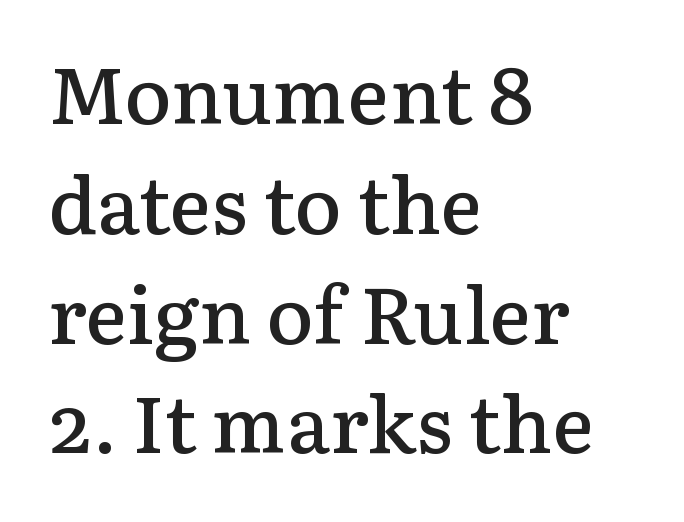
The image shows 79 px semibold serif type, upright; set left-aligned, normal line spacing (1.39x), normal letter spacing, not underlined; low stroke contrast and a medium x-height.
